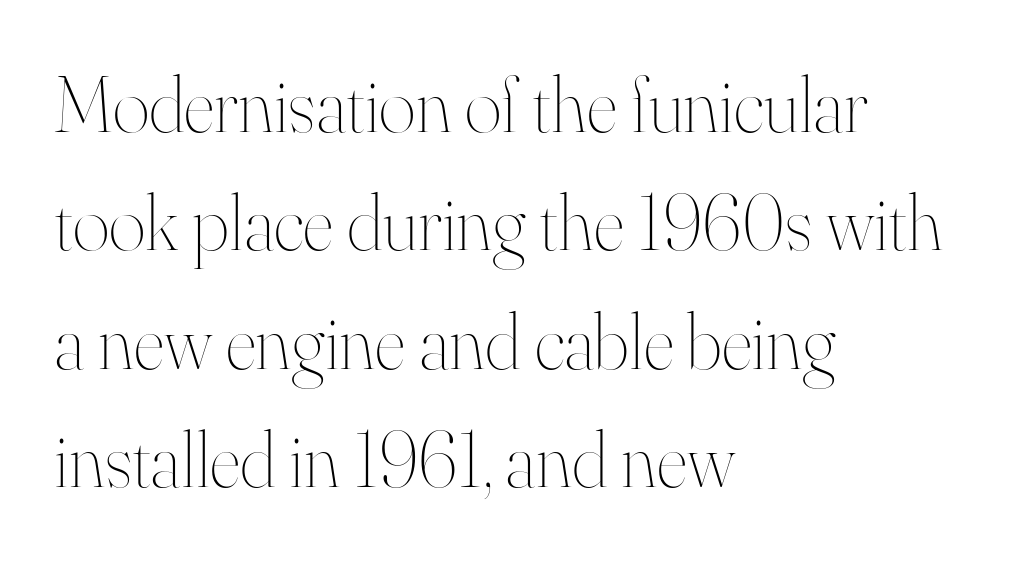
Weight class: somewhere from thin through regular. Compared with typical paragraphs, the rows here are spaced about the same. The line texture is even and compact thanks to regular tracking. Spacing verdict: proportional, widths tailored to each character.
